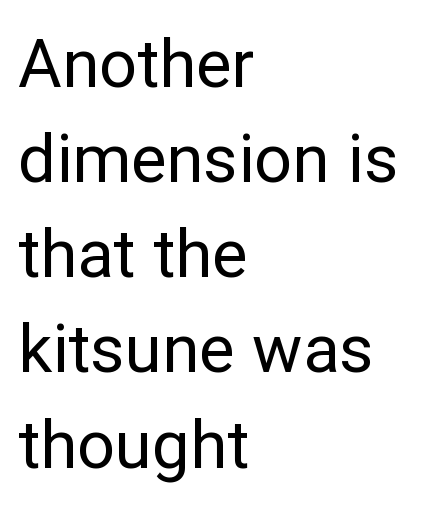
The image shows 67 px regular-weight sans-serif type, upright; set left-aligned, normal line spacing (1.42x), normal letter spacing, not underlined; low stroke contrast and a medium x-height.
